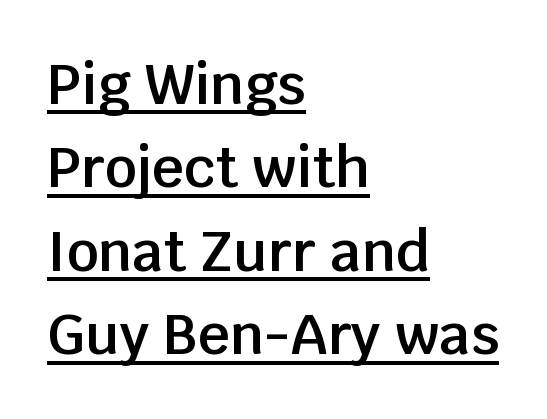
Q: Is the text bold? A: Semi-bold.
Q: Is the text italic (slanted)? A: No, it is upright.
Q: Is the typeface a serif or a sans-serif typeface? A: Sans-serif.
Q: Is the text underlined? A: Yes.
Q: How is the paragraph aligned? A: Left-aligned.
Q: Is the spacing between letters normal or unusually wide? A: Normal.
Q: Is the spacing between lines tight, normal or loose? A: Normal.
Q: Width (condensed, normal, or wide)? A: Normal.
Q: Stroke contrast? A: Low.
Q: x-height? A: Large.
Q: Monospaced? A: No.
